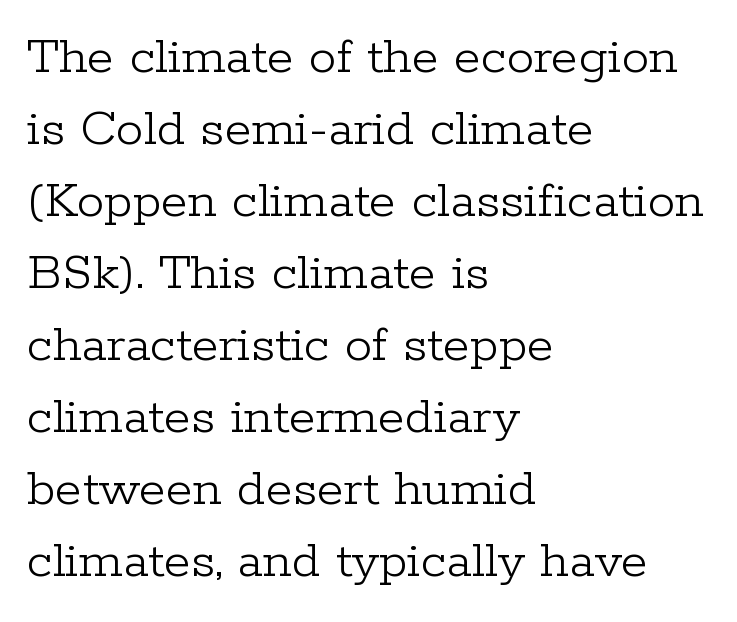
Character widths vary here, with narrow letters taking less room than wide ones. These lines sit exactly where default settings would place them. This sample uses plain, unmodified letter spacing. Weight: in the light-to-regular range. The text block is weighted toward the left margin, trailing off unevenly rightward.
